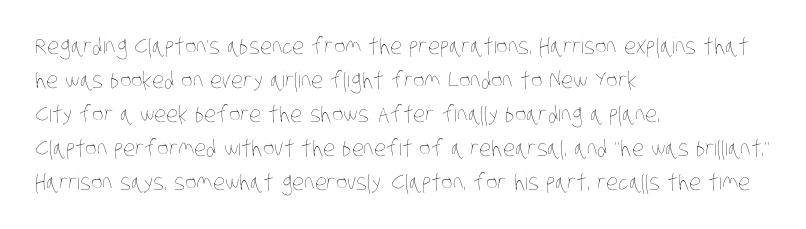
The font sits on the lighter half of the weight spectrum, regular included. Default kerning and tracking; the words read as compact shapes. The vertical gap from one line to the next is medium. Caption: multi-line text, flush left, ragged right. The glyphs are unaccompanied by any horizontal stroke below them.
